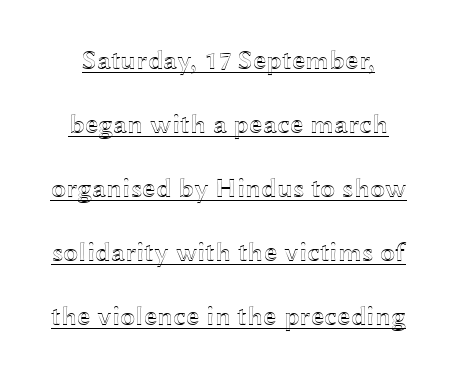
Q: Is the text italic (slanted)? A: No, it is upright.
Q: Is the text underlined? A: Yes.
Q: Is the spacing between letters normal or unusually wide? A: Normal.
Q: Is the spacing between lines tight, normal or loose? A: Loose.
